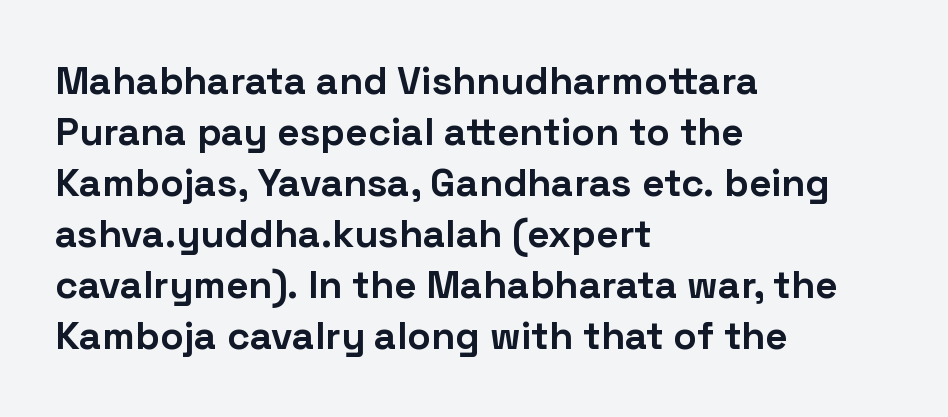
Which margin do the lines hug? The left one — the right edge is uneven. Varying glyph widths throughout — classic text-font behaviour. The specimen omits any rule beneath the text block's lines. Notice how descenders clear the ascenders below comfortably — that's standard leading.
